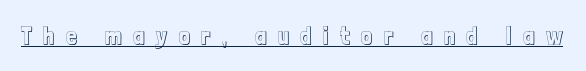
The image shows 24 px text type, upright; set unusually wide letter spacing (+0.49 em), underlined.
